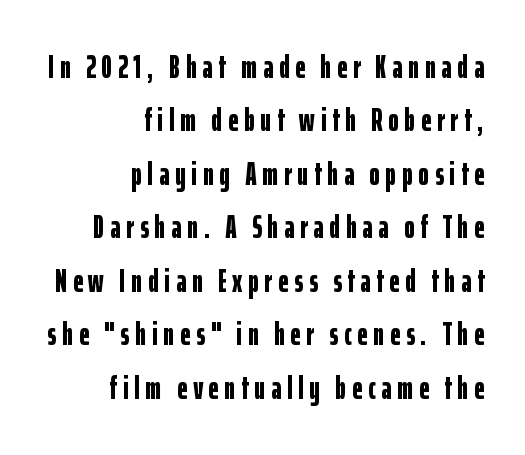
Q: Is the text bold? A: Yes.
Q: Is the text italic (slanted)? A: No, it is upright.
Q: Is the typeface a serif or a sans-serif typeface? A: Sans-serif.
Q: Is the text underlined? A: No.
Q: How is the paragraph aligned? A: Right-aligned.
Q: Is the spacing between lines tight, normal or loose? A: Normal.
Q: Width (condensed, normal, or wide)? A: Condensed.
Q: Stroke contrast? A: Low.
Q: x-height? A: Medium.
Q: Monospaced? A: No.
